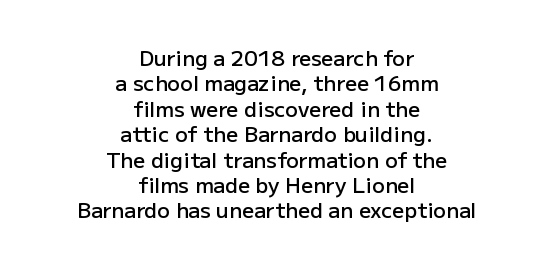
Posture: straight, roman, zero tilt. Words appear dense and cohesive because spacing is normal. Only glyphs here, with clear space below each row. Centered paragraph, ragged on both sides. Every letter is mildly thick-stroked: semibold rather than bold.
